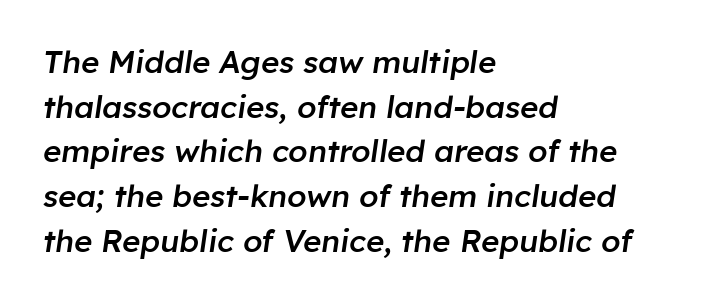
{"italic": "yes", "lean": "right", "slant_degrees": 8, "bold": "semi", "weight": "semibold", "width": "normal", "stroke_contrast": "low", "x_height": "medium", "monospaced": "no", "underline": "no", "align": "left", "line_spacing": "normal", "line_spacing_ratio": 1.44, "letter_spacing": "normal", "letter_spacing_em": 0.0, "glyph_px": 31}
